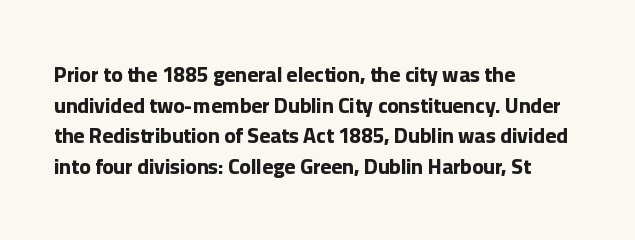
Q: Is the text bold? A: Yes.
Q: Is the text italic (slanted)? A: No, it is upright.
Q: Is the text underlined? A: No.
Q: How is the paragraph aligned? A: Left-aligned.
Q: Is the spacing between letters normal or unusually wide? A: Normal.
Q: Is the spacing between lines tight, normal or loose? A: Normal.
